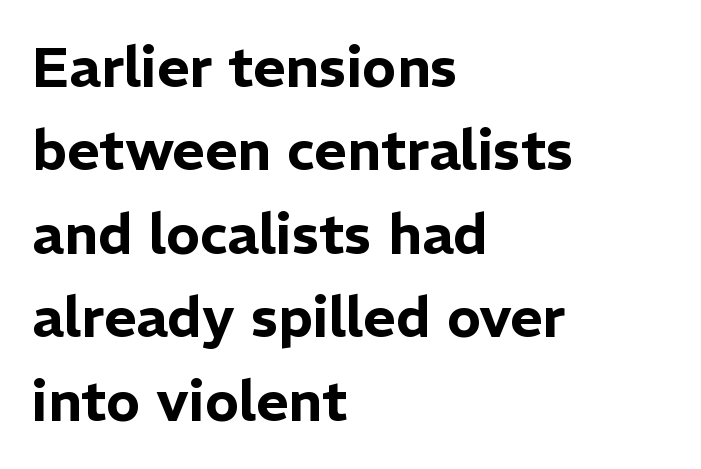
The image shows 56 px sans-serif type, upright; set left-aligned, normal line spacing (1.49x), normal letter spacing, not underlined; low stroke contrast and a medium x-height.
